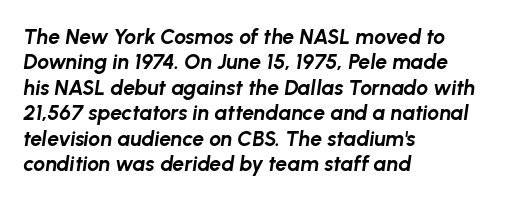
{"italic": "yes", "lean": "right", "slant_degrees": 8, "bold": "yes", "underline": "no", "align": "left", "line_spacing_ratio": 1.21, "letter_spacing": "normal", "letter_spacing_em": 0.0, "glyph_px": 21}
